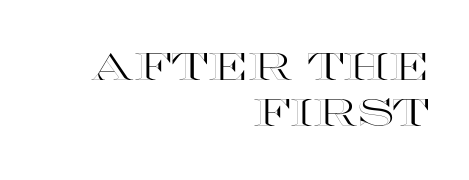
Glyph-to-glyph distance matches everyday printed text. Is the block centered? No — it sits flush against the right margin. The letters stand upright; this is a roman face. The space beneath each line is pristine and unruled. A typesetter would call this proportional, since set widths differ per character.
